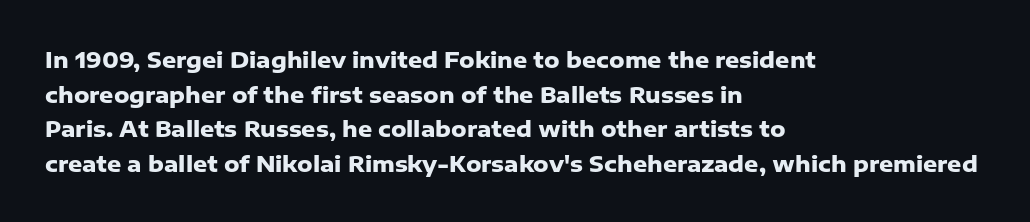
{"italic": "no", "bold": "yes", "underline": "no", "align": "left", "line_spacing": "normal", "line_spacing_ratio": 1.57, "letter_spacing": "normal", "letter_spacing_em": 0.0, "glyph_px": 22}
